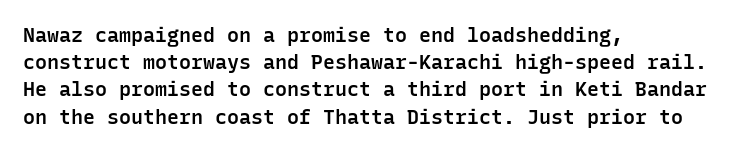
Normally led — the rows are evenly, conventionally spaced. The baseline area is clear. The passage shown is semibold, sitting just below true bold. Style check: upright.
